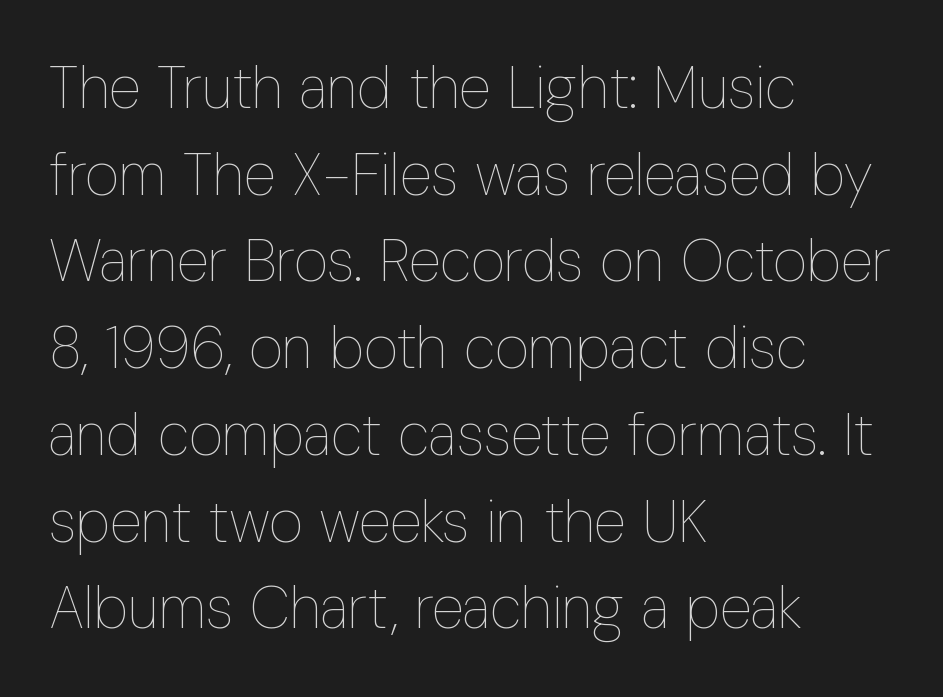
{"italic": "no", "bold": "no", "weight": "thin", "width": "condensed", "stroke_contrast": "low", "x_height": "medium", "monospaced": "no", "underline": "no", "align": "left", "line_spacing": "normal", "line_spacing_ratio": 1.47, "letter_spacing": "normal", "letter_spacing_em": 0.0, "glyph_px": 59}
